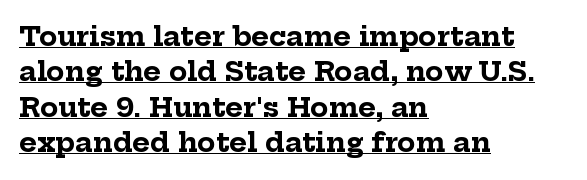
{"italic": "no", "bold": "yes", "underline": "yes", "align": "left", "line_spacing": "normal", "line_spacing_ratio": 1.31, "letter_spacing": "normal", "letter_spacing_em": 0.0, "glyph_px": 27}
